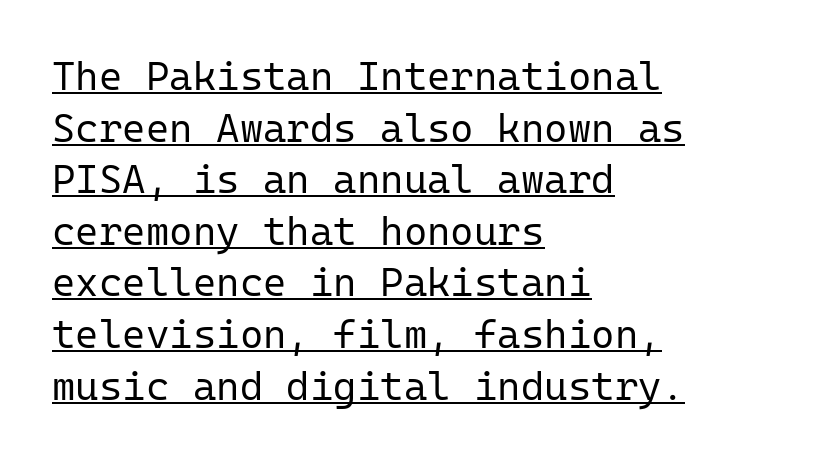
The image shows 40 px regular-weight sans-serif type, upright, monospaced; set left-aligned, normal line spacing (1.29x), normal letter spacing, underlined; low stroke contrast and a medium x-height.
